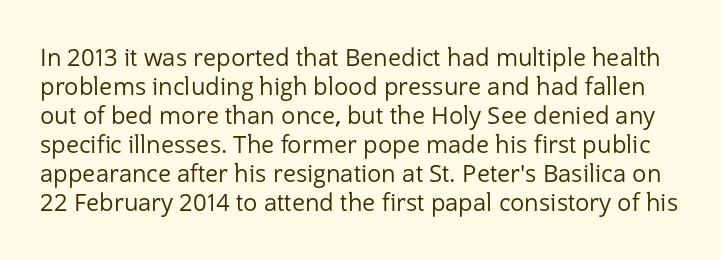
{"italic": "no", "bold": "no", "underline": "no", "line_spacing_ratio": 1.21, "letter_spacing": "normal", "letter_spacing_em": 0.0, "glyph_px": 24}
